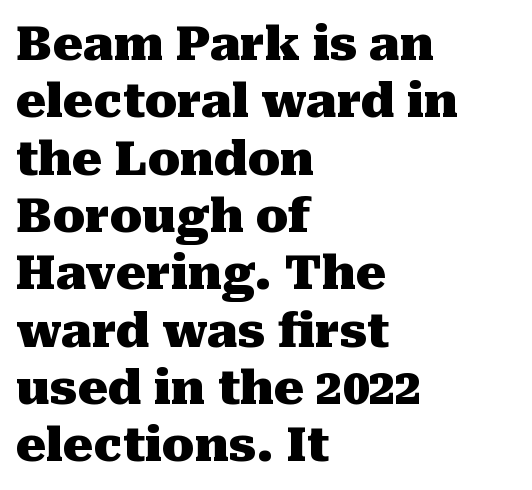
{"serif": "yes", "italic": "no", "bold": "yes", "weight": "heavy", "width": "normal", "stroke_contrast": "medium", "x_height": "medium", "monospaced": "no", "underline": "no", "align": "left", "line_spacing_ratio": 1.22, "letter_spacing": "normal", "letter_spacing_em": 0.0, "glyph_px": 47}
